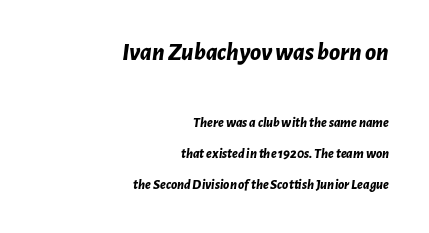
The image shows 25 px bold type, italic (leaning right); set right-aligned, loose line spacing (2.21x), normal letter spacing, not underlined; the first (top) block is 1.79x larger.
